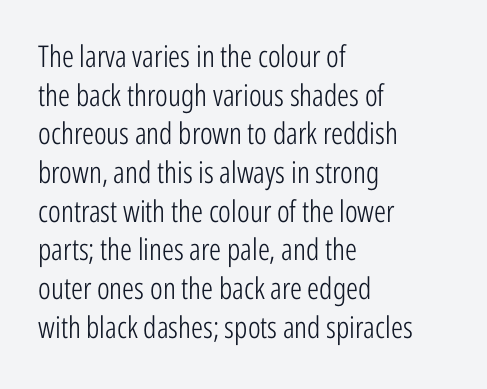
Q: Is the text bold? A: No.
Q: Is the text italic (slanted)? A: No, it is upright.
Q: Is the typeface a serif or a sans-serif typeface? A: Sans-serif.
Q: Is the text underlined? A: No.
Q: How is the paragraph aligned? A: Left-aligned.
Q: Is the spacing between letters normal or unusually wide? A: Normal.
Q: Is the spacing between lines tight, normal or loose? A: Normal.
Q: Width (condensed, normal, or wide)? A: Condensed.
Q: Stroke contrast? A: Low.
Q: x-height? A: Medium.
Q: Monospaced? A: No.
